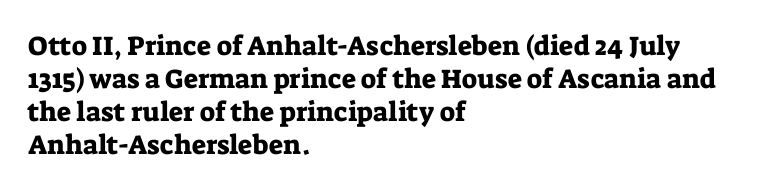
{"italic": "no", "underline": "no", "align": "left", "line_spacing_ratio": 1.22, "letter_spacing": "normal", "letter_spacing_em": 0.0, "glyph_px": 27}
